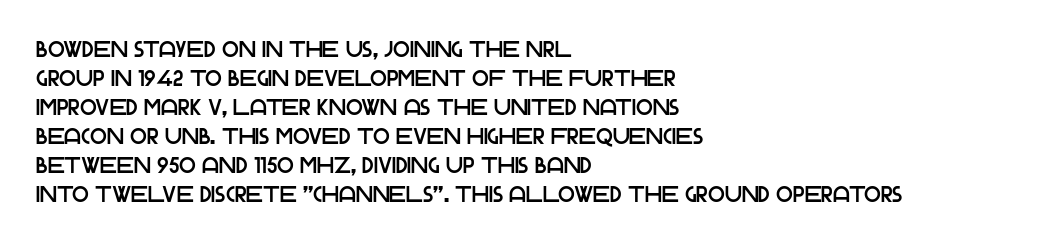
Q: Is the text italic (slanted)? A: No, it is upright.
Q: Is the text underlined? A: No.
Q: How is the paragraph aligned? A: Left-aligned.
Q: Is the spacing between letters normal or unusually wide? A: Normal.
Q: Is the spacing between lines tight, normal or loose? A: Normal.
